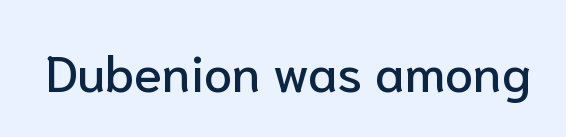
Spacing between characters is what you'd get straight out of the box. The glyphs are unaccompanied by any horizontal stroke below them. Upright lettering throughout. Observe the absence of serifs on each vertical stroke in this sample. Think of a printed novel: that variable character pitch is what you see here.
